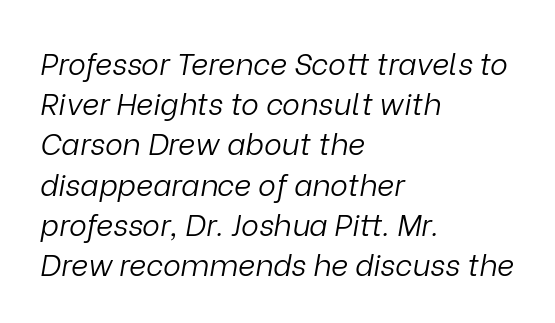
Normally led — the rows are evenly, conventionally spaced. The text carries the slant typical of an italic or oblique font. The rendering anchors every line to the left-hand side. The baseline area is clear. Letters have the restrained weight of plain body copy at most. Here the designer chose a conventional face with non-uniform glyph widths.
